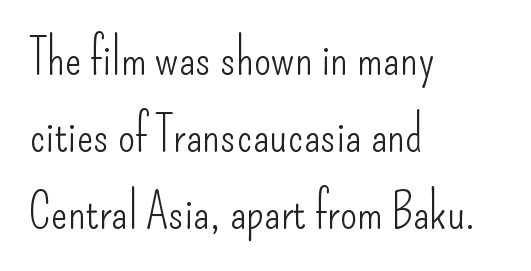
The image shows 49 px light, condensed sans-serif type, upright; set left-aligned, normal line spacing (1.57x), normal letter spacing, not underlined; low stroke contrast and a small x-height.
